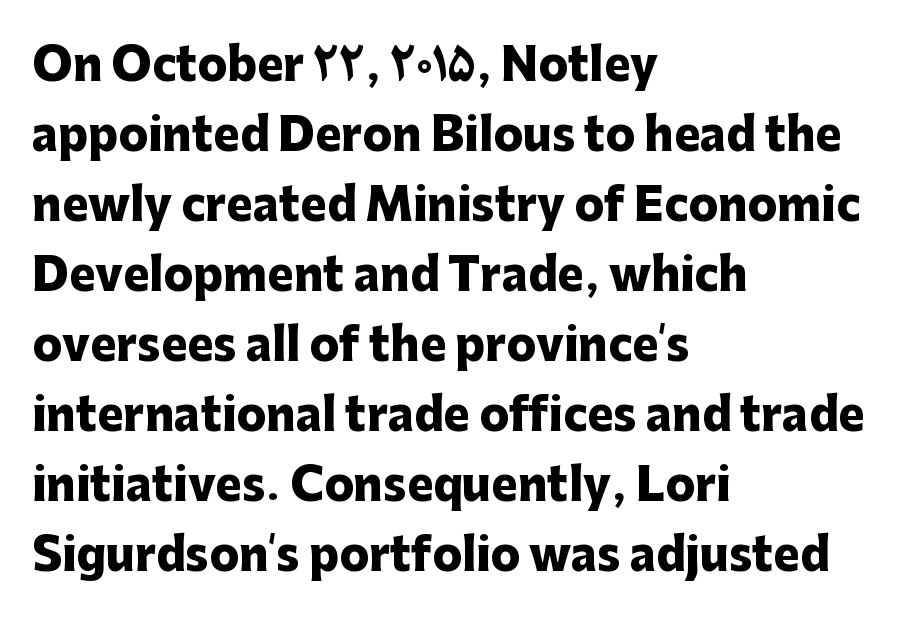
Think of a printed novel: that variable character pitch is what you see here. Each new line begins a customary step beneath the previous one. Ascenders rise straight up at ninety degrees. Is the type bold? Yes — the strokes are clearly thick and heavy. The letters carry no serifs — their stems end cleanly without finishing strokes.
